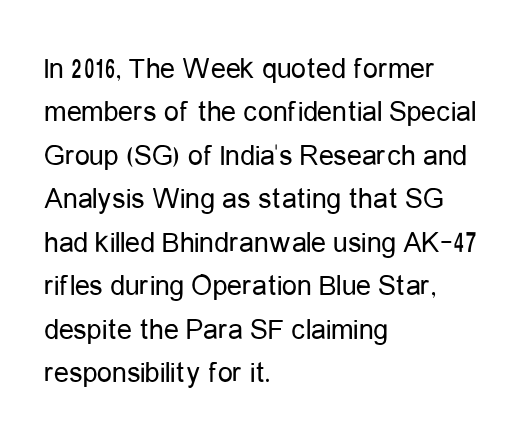
Q: Is the text bold? A: No.
Q: Is the text italic (slanted)? A: No, it is upright.
Q: Is the typeface a serif or a sans-serif typeface? A: Sans-serif.
Q: Is the text underlined? A: No.
Q: How is the paragraph aligned? A: Left-aligned.
Q: Is the spacing between letters normal or unusually wide? A: Normal.
Q: Is the spacing between lines tight, normal or loose? A: Normal.
Q: Width (condensed, normal, or wide)? A: Condensed.
Q: Stroke contrast? A: Low.
Q: x-height? A: Medium.
Q: Monospaced? A: No.
